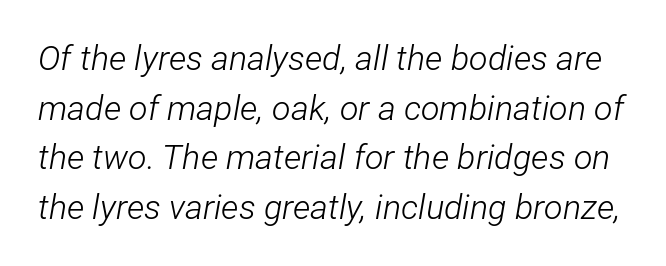
Q: Is the text bold? A: No.
Q: Is the text italic (slanted)? A: Yes, it leans right by about 12 degrees.
Q: Is the text underlined? A: No.
Q: Is the spacing between letters normal or unusually wide? A: Normal.
Q: Is the spacing between lines tight, normal or loose? A: Normal.
Q: Width (condensed, normal, or wide)? A: Condensed.
Q: Stroke contrast? A: Low.
Q: x-height? A: Medium.
Q: Monospaced? A: No.
